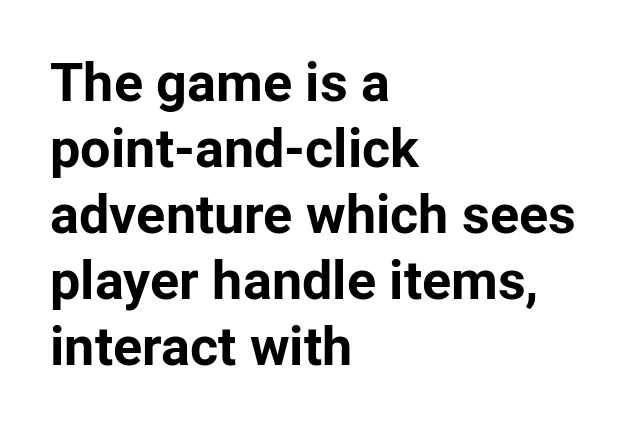
Q: Is the text bold? A: Yes.
Q: Is the text italic (slanted)? A: No, it is upright.
Q: Is the typeface a serif or a sans-serif typeface? A: Sans-serif.
Q: Is the text underlined? A: No.
Q: How is the paragraph aligned? A: Left-aligned.
Q: Is the spacing between letters normal or unusually wide? A: Normal.
Q: Width (condensed, normal, or wide)? A: Normal.
Q: Stroke contrast? A: Low.
Q: x-height? A: Medium.
Q: Monospaced? A: No.
